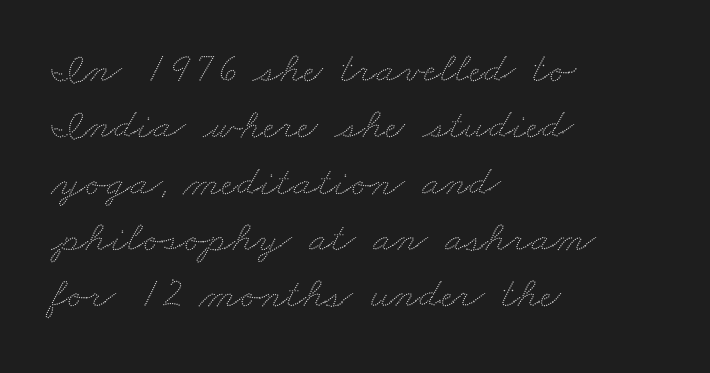
Q: Is the text underlined? A: No.
Q: How is the paragraph aligned? A: Left-aligned.
Q: Is the spacing between letters normal or unusually wide? A: Normal.
Q: Is the spacing between lines tight, normal or loose? A: Normal.
Q: Width (condensed, normal, or wide)? A: Wide.
Q: Stroke contrast? A: Low.
Q: x-height? A: Small.
Q: Monospaced? A: No.
